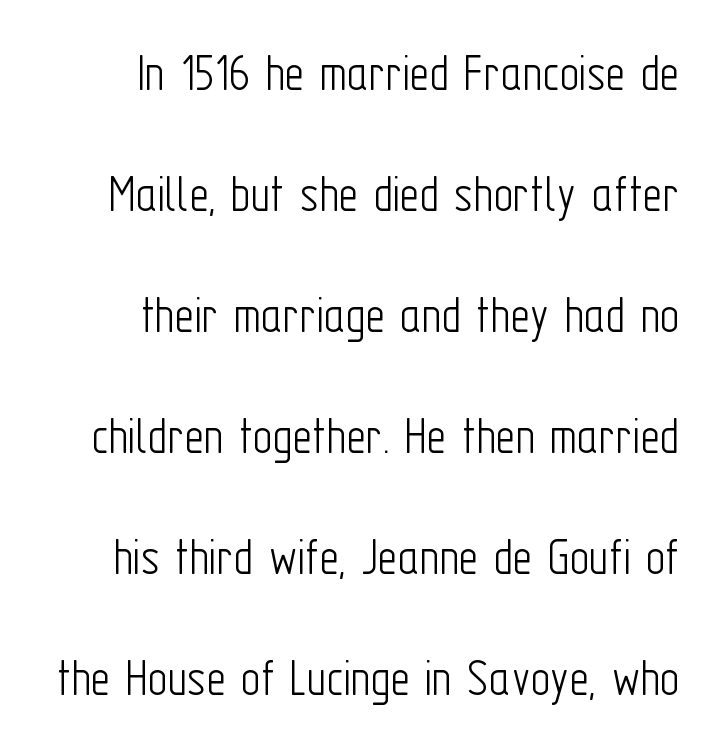
The image shows 54 px light, condensed sans-serif type, upright; set loose line spacing (2.24x), normal letter spacing, not underlined; low stroke contrast and a medium x-height.
